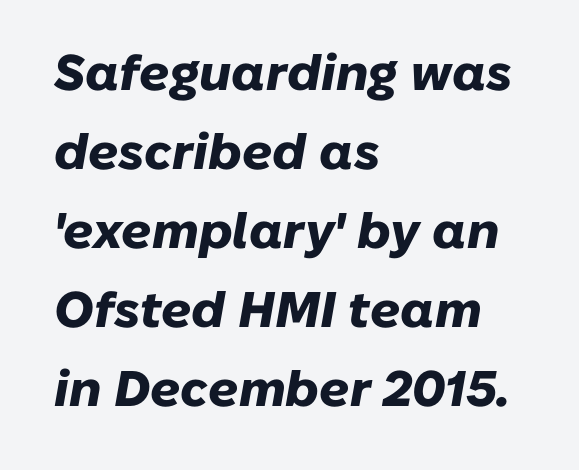
{"italic": "yes", "lean": "right", "slant_degrees": 10, "bold": "yes", "weight": "heavy", "width": "normal", "stroke_contrast": "low", "x_height": "medium", "monospaced": "no", "underline": "no", "align": "left", "line_spacing": "normal", "line_spacing_ratio": 1.58, "letter_spacing": "normal", "letter_spacing_em": 0.0, "glyph_px": 50}
